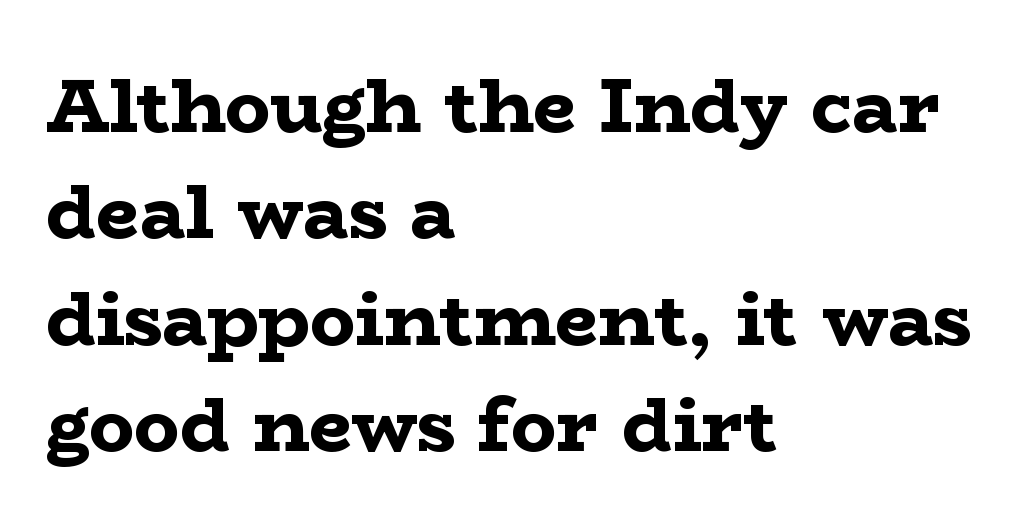
Spacing verdict: proportional, widths tailored to each character. Is the type bold? Yes — the strokes are clearly thick and heavy. Horizontally, the lines are justified to the leading edge only. Letters rest on an invisible, unmarked baseline. Small tapered or slab feet sit at the stroke ends, so this counts as serif. Quick note: interline space is typical.
